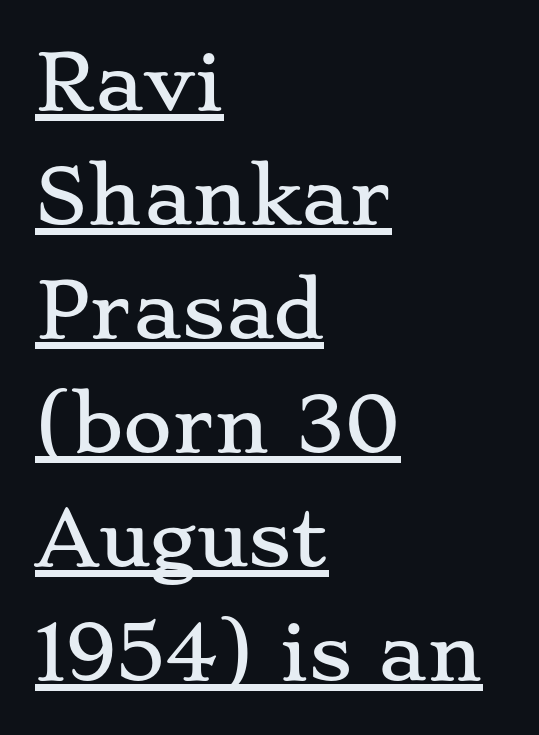
Q: Is the text italic (slanted)? A: No, it is upright.
Q: Is the typeface a serif or a sans-serif typeface? A: Serif.
Q: Is the text underlined? A: Yes.
Q: How is the paragraph aligned? A: Left-aligned.
Q: Is the spacing between letters normal or unusually wide? A: Normal.
Q: Is the spacing between lines tight, normal or loose? A: Normal.
Q: Width (condensed, normal, or wide)? A: Wide.
Q: Stroke contrast? A: Low.
Q: x-height? A: Small.
Q: Monospaced? A: No.
